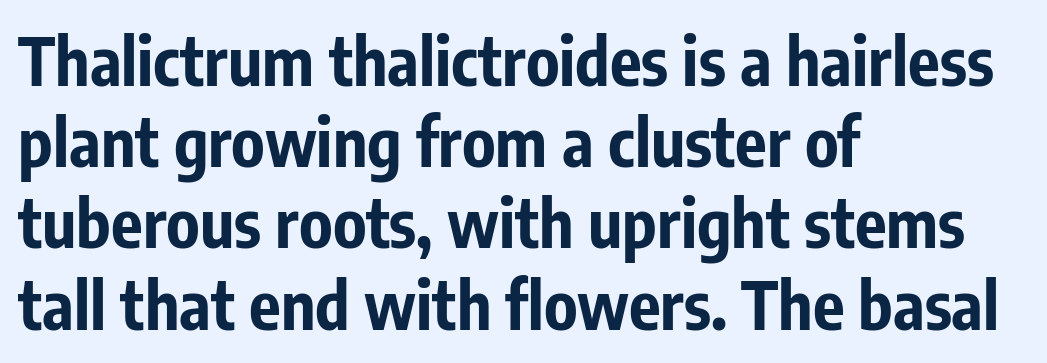
{"serif": "no", "italic": "no", "bold": "yes", "weight": "bold", "width": "condensed", "stroke_contrast": "low", "x_height": "medium", "monospaced": "no", "underline": "no", "align": "left", "line_spacing_ratio": 1.23, "letter_spacing": "normal", "letter_spacing_em": 0.0, "glyph_px": 66}
